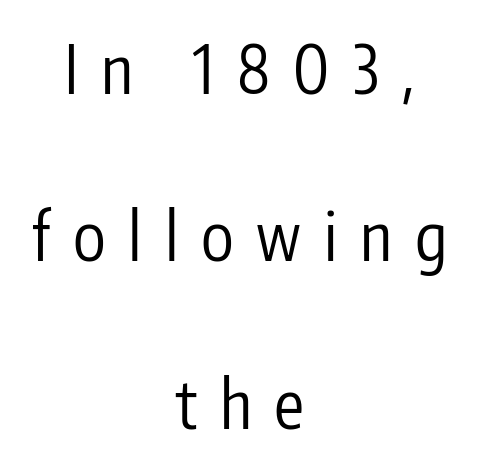
Do the characters align in a grid? No, the font is proportional. What stands out about the letter spacing? Its width — letters are far apart. The typesetting does not lean heavy: it is not bold. Compared with typical paragraphs, the rows here are farther apart. You can tell it's not italic because the verticals are truly vertical. If you folded the block vertically in half, each line would mirror itself in length.
